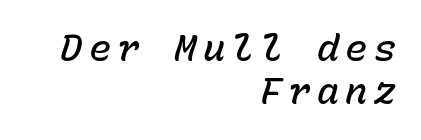
The image shows 37 px semibold type, italic (leaning right), monospaced; set right-aligned, line spacing 1.17x, not underlined; low stroke contrast and a medium x-height.
